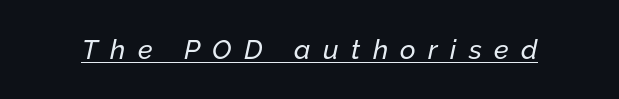
Display-style spreading of the glyphs; the letterfit is very open. These characters rest on top of a visible drawn line. An italicized treatment has been applied to the whole sample.
